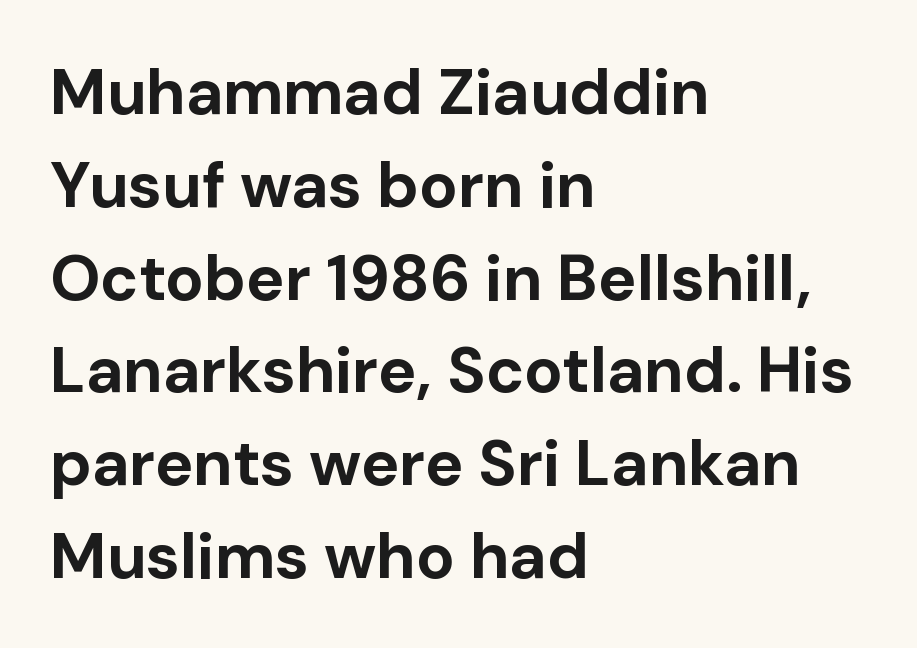
{"serif": "no", "italic": "no", "bold": "yes", "weight": "bold", "width": "normal", "stroke_contrast": "low", "x_height": "medium", "monospaced": "no", "underline": "no", "align": "left", "line_spacing": "normal", "line_spacing_ratio": 1.45, "letter_spacing": "normal", "letter_spacing_em": 0.0, "glyph_px": 64}
